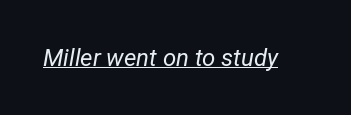
The image shows 24 px text type, italic (leaning right); set normal letter spacing, underlined.
